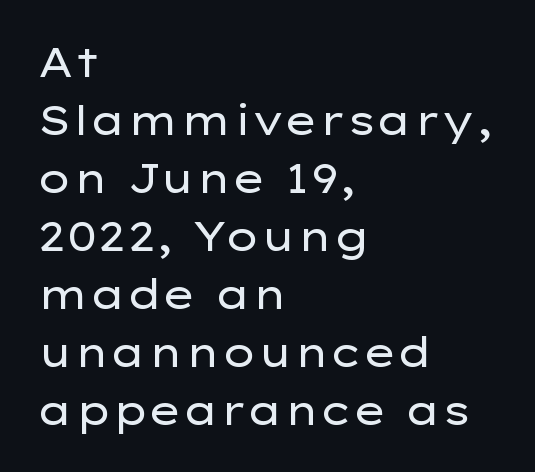
The image shows 40 px regular-weight, wide sans-serif type, upright; set left-aligned, normal line spacing (1.45x), normal letter spacing, not underlined; low stroke contrast and a medium x-height.
